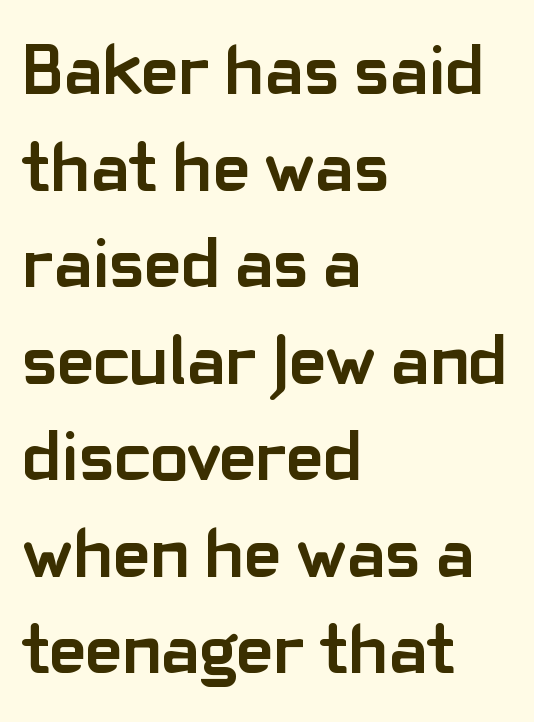
Q: Is the text bold? A: Yes.
Q: Is the text italic (slanted)? A: No, it is upright.
Q: Is the typeface a serif or a sans-serif typeface? A: Sans-serif.
Q: Is the text underlined? A: No.
Q: How is the paragraph aligned? A: Left-aligned.
Q: Is the spacing between letters normal or unusually wide? A: Normal.
Q: Is the spacing between lines tight, normal or loose? A: Normal.
Q: Width (condensed, normal, or wide)? A: Normal.
Q: Stroke contrast? A: Low.
Q: x-height? A: Medium.
Q: Monospaced? A: No.
